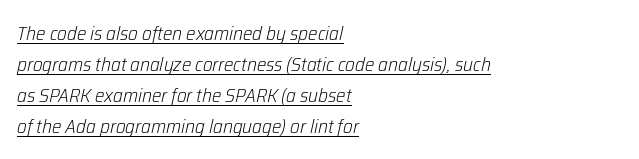
{"italic": "yes", "lean": "right", "slant_degrees": 12, "bold": "no", "underline": "yes", "align": "left", "line_spacing": "normal", "line_spacing_ratio": 1.55, "letter_spacing": "normal", "letter_spacing_em": 0.0, "glyph_px": 20}
